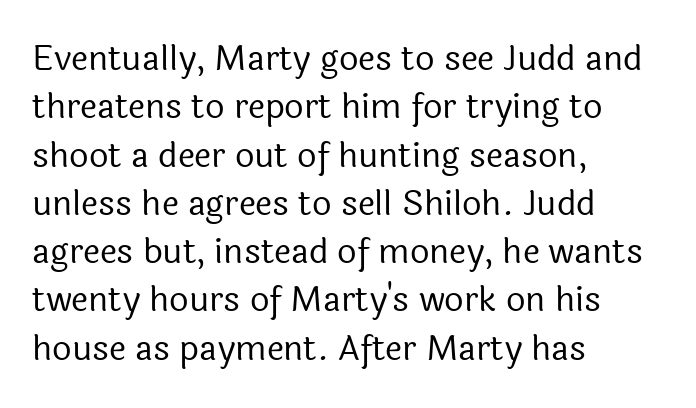
{"serif": "no", "italic": "no", "bold": "no", "weight": "regular", "width": "normal", "x_height": "medium", "monospaced": "no", "underline": "no", "align": "left", "line_spacing": "normal", "line_spacing_ratio": 1.42, "letter_spacing": "normal", "letter_spacing_em": 0.0, "glyph_px": 34}
